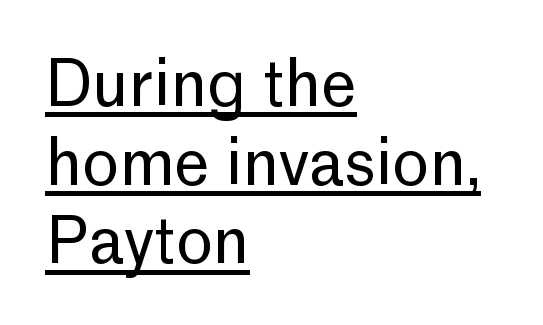
The image shows 63 px regular-weight sans-serif type, upright; set left-aligned, normal line spacing (1.25x), normal letter spacing, underlined; low stroke contrast and a medium x-height.
